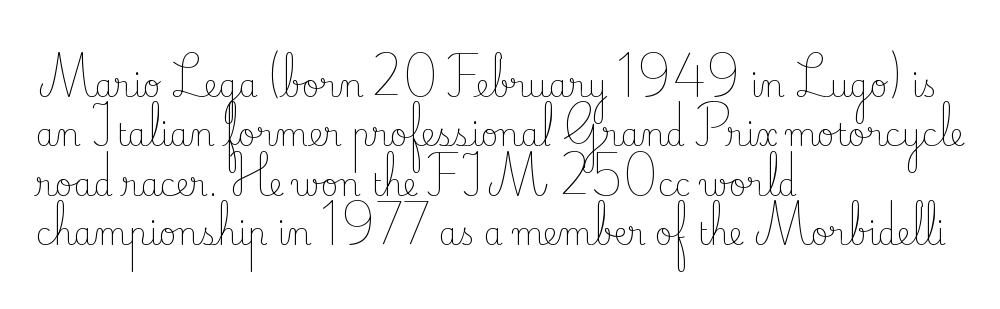
The image shows 31 px light serif type, upright; set left-aligned, normal line spacing (1.59x), normal letter spacing, not underlined; low stroke contrast and a small x-height.
